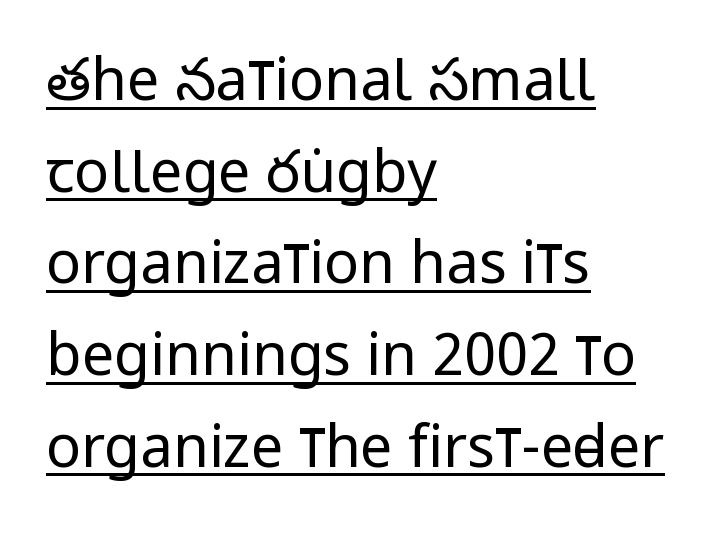
Q: Is the text bold? A: No.
Q: Is the text italic (slanted)? A: No, it is upright.
Q: Is the typeface a serif or a sans-serif typeface? A: Sans-serif.
Q: Is the text underlined? A: Yes.
Q: How is the paragraph aligned? A: Left-aligned.
Q: Is the spacing between letters normal or unusually wide? A: Normal.
Q: Is the spacing between lines tight, normal or loose? A: Normal.
Q: Width (condensed, normal, or wide)? A: Condensed.
Q: Stroke contrast? A: Low.
Q: x-height? A: Large.
Q: Monospaced? A: No.
